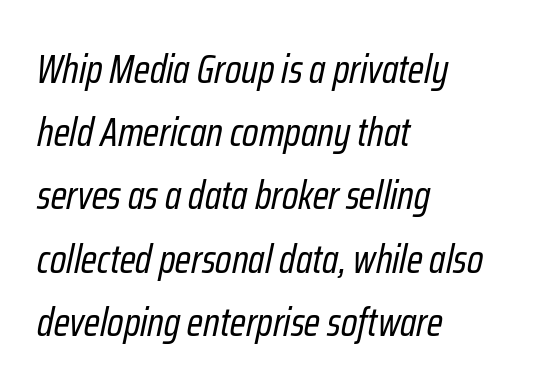
These lines are set flush left with a ragged right edge. Yep, that's italic — everything's leaning. Between one letter and the next there's only the usual sliver of space. Think standard paragraph weight, or any step lighter than that. Do the characters align in a grid? No, the font is proportional. Plain, unruled lines of type.
